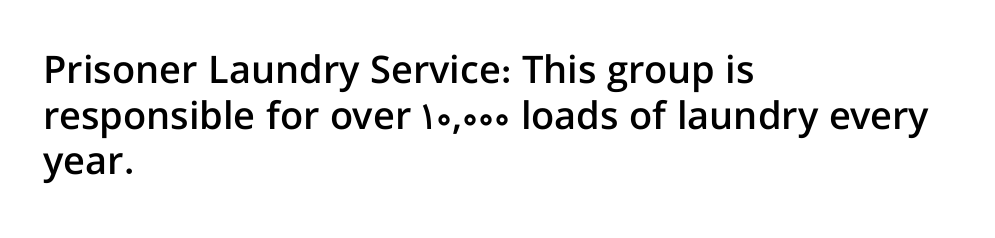
The image shows 38 px semibold sans-serif type, upright; set left-aligned, line spacing 1.2x, normal letter spacing, not underlined; low stroke contrast and a medium x-height.
